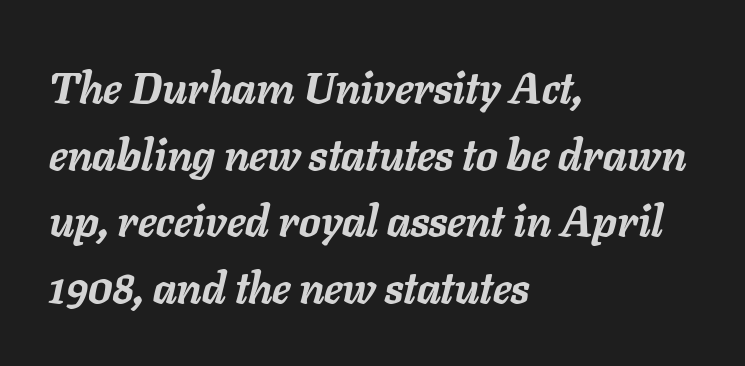
The image shows 43 px semibold type, italic (leaning right); set left-aligned, normal line spacing (1.55x), normal letter spacing, not underlined; low stroke contrast and a medium x-height.
